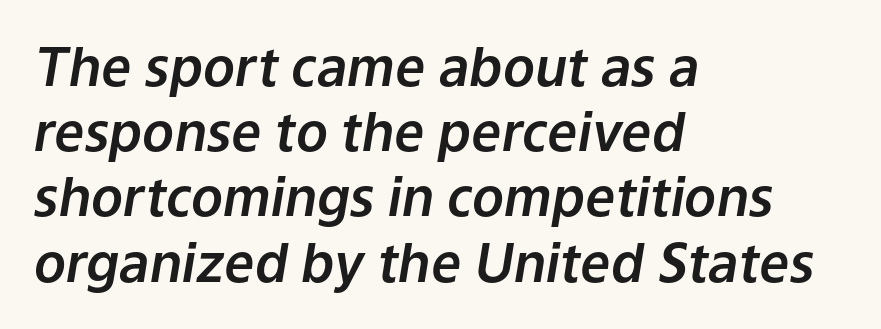
The image shows 53 px text type, italic (leaning right); set left-aligned, line spacing 1.23x, normal letter spacing, not underlined; low stroke contrast and a medium x-height.
